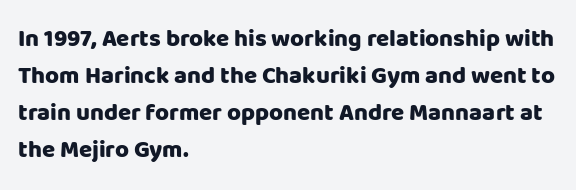
Q: Is the text bold? A: Yes.
Q: Is the text italic (slanted)? A: No, it is upright.
Q: Is the text underlined? A: No.
Q: How is the paragraph aligned? A: Left-aligned.
Q: Is the spacing between letters normal or unusually wide? A: Normal.
Q: Is the spacing between lines tight, normal or loose? A: Normal.
